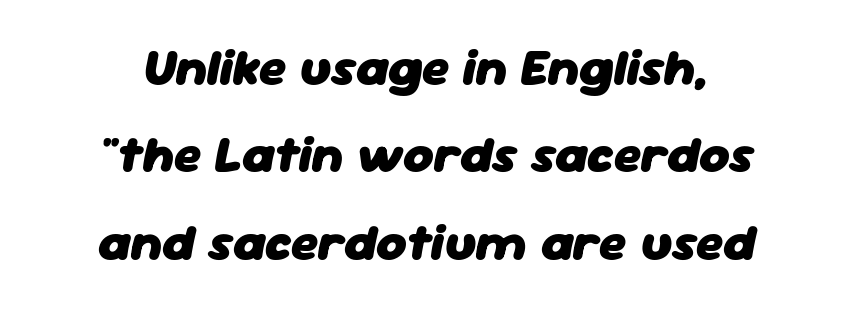
Q: Is the text bold? A: Yes.
Q: Is the text italic (slanted)? A: Yes, it leans right by about 11 degrees.
Q: Is the text underlined? A: No.
Q: How is the paragraph aligned? A: Centered.
Q: Is the spacing between letters normal or unusually wide? A: Normal.
Q: Is the spacing between lines tight, normal or loose? A: Normal.
Q: Width (condensed, normal, or wide)? A: Normal.
Q: Stroke contrast? A: Low.
Q: x-height? A: Medium.
Q: Monospaced? A: No.
